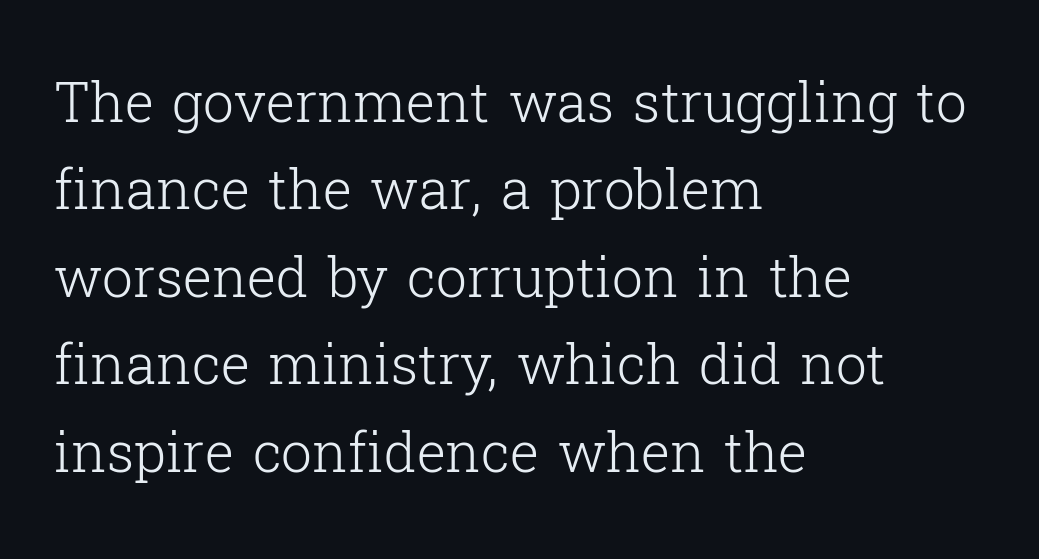
The image shows 55 px light serif type, upright; set left-aligned, normal line spacing (1.59x), normal letter spacing, not underlined; low stroke contrast and a medium x-height.
